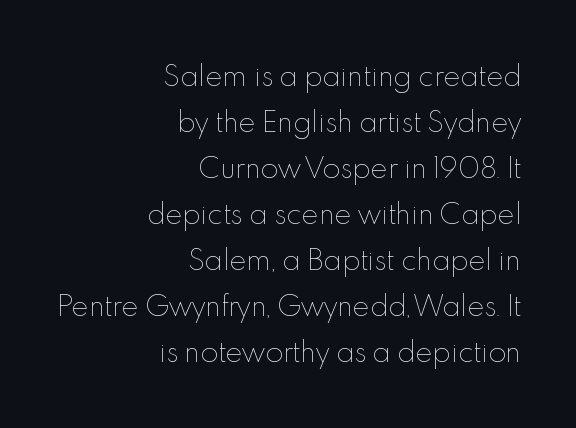
The image shows 26 px text type, upright; set right-aligned, line spacing 1.77x, normal letter spacing, not underlined.
